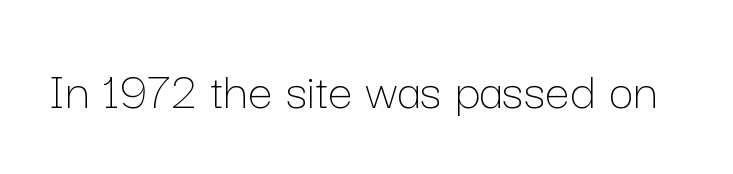
The space directly below the letters is spotless. This sample has the flowing, uneven cadence of proportional lettering. Weight: regular or lighter. A typesetter would call this zero additional tracking. Ascenders rise straight up at ninety degrees.
